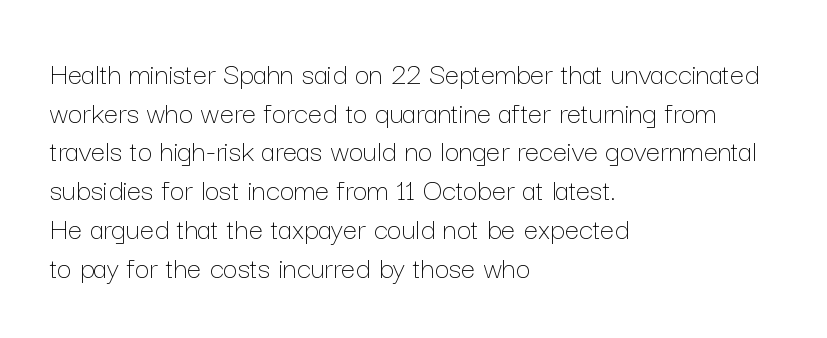
The lettering holds an erect, upright posture throughout. The horizontal fit of the characters is conventional and even. You could not count columns in this text — the font is proportionally spaced. The glyphs are unaccompanied by any horizontal stroke below them. Teacher's note: observe the even left margin — that is flush-left alignment. Weight: in the light-to-regular range.
